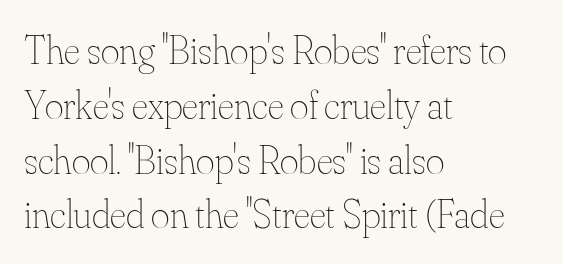
{"italic": "no", "bold": "no", "weight": "thin", "width": "normal", "stroke_contrast": "medium", "x_height": "small", "monospaced": "no", "underline": "no", "align": "left", "line_spacing": "normal", "line_spacing_ratio": 1.37, "letter_spacing": "normal", "letter_spacing_em": 0.0, "glyph_px": 40}
